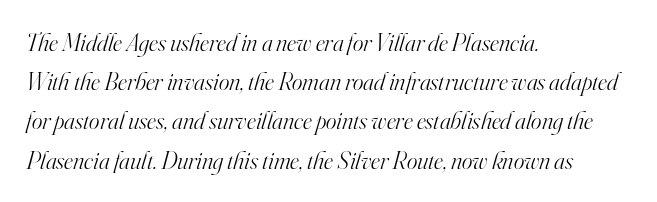
Q: Is the text bold? A: No.
Q: Is the text italic (slanted)? A: Yes, it leans right by about 16 degrees.
Q: Is the text underlined? A: No.
Q: How is the paragraph aligned? A: Left-aligned.
Q: Is the spacing between letters normal or unusually wide? A: Normal.
Q: Is the spacing between lines tight, normal or loose? A: Normal.
